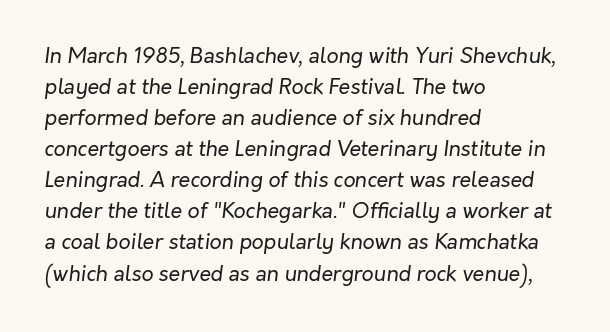
Compared with typical paragraphs, the rows here are spaced about the same. Underlining? Definitely not there. Teacher's note: observe the even left margin — that is flush-left alignment. Tall strokes in this sample are angled rather than plumb.
